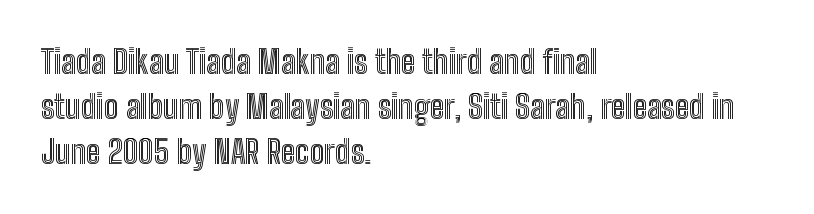
Q: Is the text italic (slanted)? A: No, it is upright.
Q: Is the text underlined? A: No.
Q: How is the paragraph aligned? A: Left-aligned.
Q: Is the spacing between letters normal or unusually wide? A: Normal.
Q: Is the spacing between lines tight, normal or loose? A: Normal.
Q: Width (condensed, normal, or wide)? A: Condensed.
Q: x-height? A: Medium.
Q: Monospaced? A: No.
